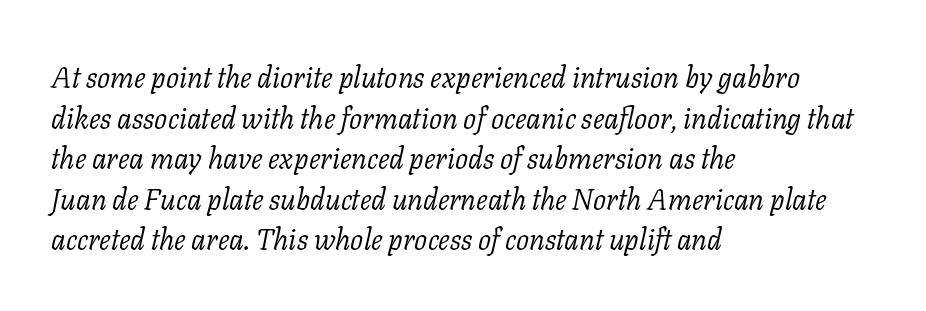
{"serif": "yes", "italic": "yes", "lean": "right", "slant_degrees": 11, "bold": "no", "weight": "light", "width": "normal", "stroke_contrast": "low", "x_height": "medium", "monospaced": "no", "underline": "no", "align": "left", "line_spacing": "normal", "line_spacing_ratio": 1.4, "letter_spacing": "normal", "letter_spacing_em": 0.0, "glyph_px": 29}
